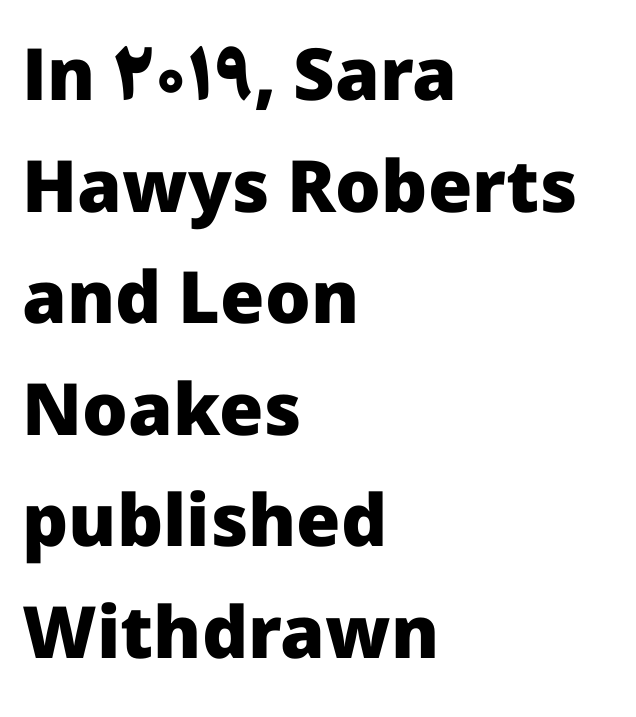
{"serif": "no", "italic": "no", "bold": "yes", "weight": "heavy", "width": "normal", "stroke_contrast": "low", "x_height": "medium", "monospaced": "no", "underline": "no", "align": "left", "line_spacing": "normal", "line_spacing_ratio": 1.55, "letter_spacing": "normal", "letter_spacing_em": 0.0, "glyph_px": 72}
